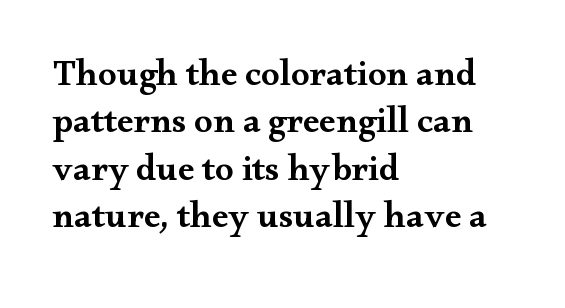
Q: Is the text bold? A: Semi-bold.
Q: Is the text italic (slanted)? A: No, it is upright.
Q: Is the typeface a serif or a sans-serif typeface? A: Serif.
Q: Is the text underlined? A: No.
Q: How is the paragraph aligned? A: Left-aligned.
Q: Is the spacing between letters normal or unusually wide? A: Normal.
Q: Is the spacing between lines tight, normal or loose? A: Normal.
Q: Width (condensed, normal, or wide)? A: Wide.
Q: Stroke contrast? A: Medium.
Q: x-height? A: Small.
Q: Monospaced? A: No.
